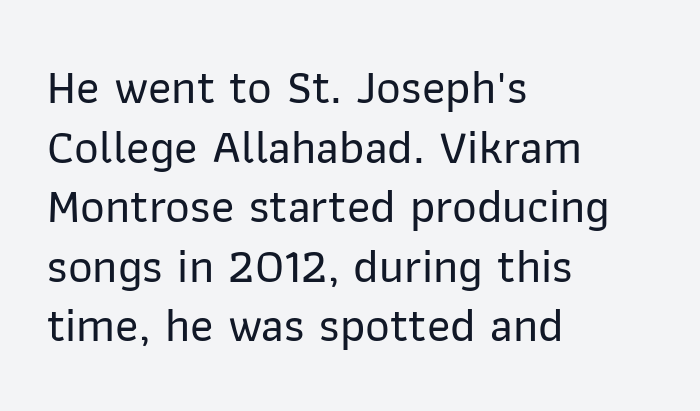
{"serif": "no", "italic": "no", "width": "normal", "stroke_contrast": "low", "x_height": "medium", "monospaced": "no", "underline": "no", "align": "left", "line_spacing_ratio": 1.24, "letter_spacing": "normal", "letter_spacing_em": 0.0, "glyph_px": 48}
